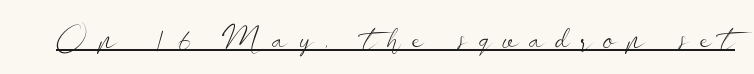
Stroke terminals: plain, sans-serif. There is plenty of visible air inserted between adjacent glyphs. What decoration does the sample have? An underline.
